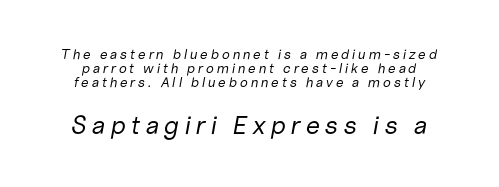
Q: Is the text bold? A: No.
Q: Is the text italic (slanted)? A: Yes, it leans right by about 10 degrees.
Q: Is the text underlined? A: No.
Q: Is the spacing between lines tight, normal or loose? A: Tight.
Q: Which block of text is set in a larger size, the first (top) or the second (bottom)? A: The second (bottom) one.
